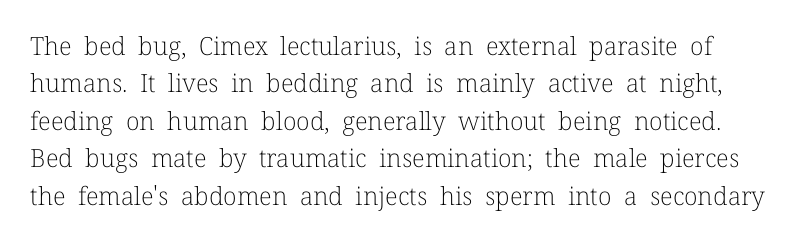
Style check: upright. Descenders are the only things crossing below the line. Stems here are at most as thick as an everyday book face. In terms of letterspacing, this is plain default setting. Vertical spacing — default.
